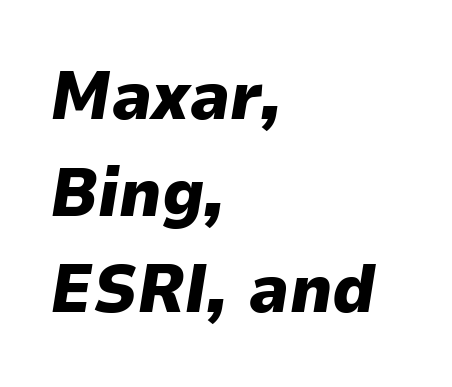
{"italic": "yes", "lean": "right", "slant_degrees": 9, "bold": "yes", "weight": "heavy", "width": "normal", "stroke_contrast": "low", "x_height": "medium", "monospaced": "no", "underline": "no", "align": "left", "line_spacing": "normal", "line_spacing_ratio": 1.42, "letter_spacing": "normal", "letter_spacing_em": 0.0, "glyph_px": 68}
